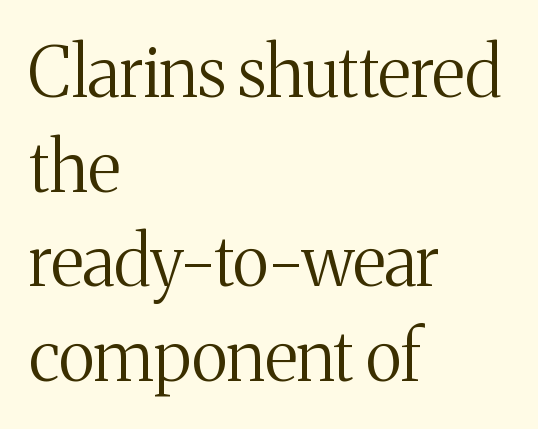
Is the stroke heavy? The answer is a plain regular-or-lighter. Each line starts at the same left margin while the right side varies. Letters rest on an invisible, unmarked baseline. In terms of posture, this sample is upright. Are there feet on the stems? There are — it's a serif. Inter-character spacing is left at the font's built-in metrics.
